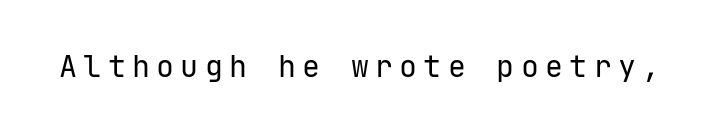
Q: Is the text bold? A: No.
Q: Is the text italic (slanted)? A: No, it is upright.
Q: Is the typeface a serif or a sans-serif typeface? A: Sans-serif.
Q: Is the text underlined? A: No.
Q: Is the spacing between letters normal or unusually wide? A: Unusually wide.
Q: Width (condensed, normal, or wide)? A: Normal.
Q: Stroke contrast? A: Low.
Q: x-height? A: Medium.
Q: Monospaced? A: Yes.
